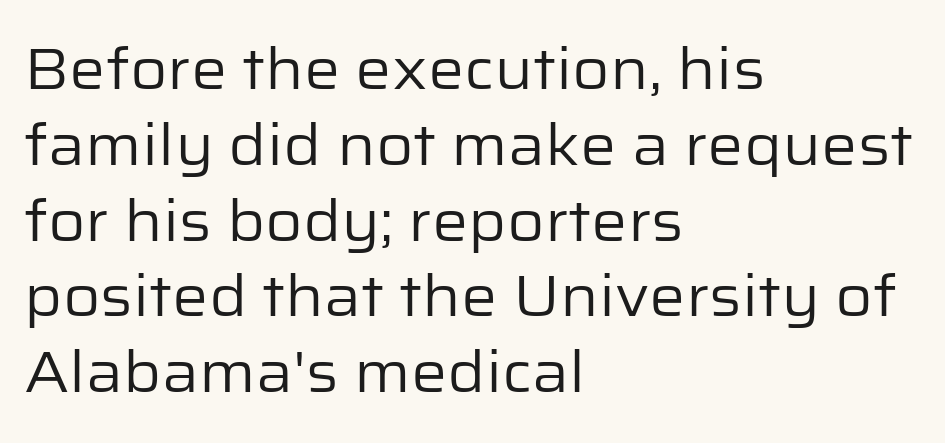
{"serif": "no", "italic": "no", "bold": "no", "weight": "regular", "width": "normal", "stroke_contrast": "low", "x_height": "medium", "monospaced": "no", "underline": "no", "align": "left", "line_spacing": "normal", "line_spacing_ratio": 1.33, "letter_spacing": "normal", "letter_spacing_em": 0.0, "glyph_px": 57}
